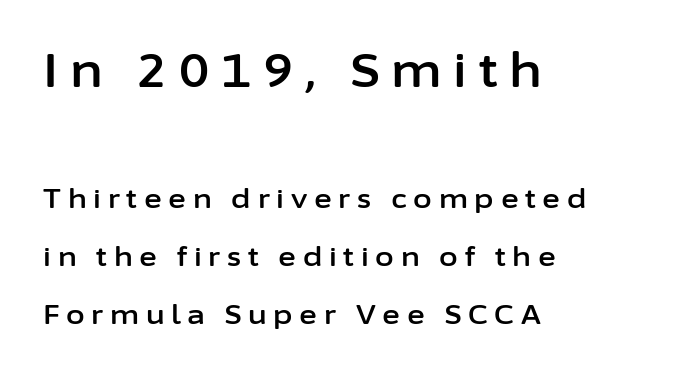
{"serif": "no", "italic": "no", "width": "normal", "stroke_contrast": "low", "x_height": "medium", "monospaced": "no", "underline": "no", "align": "left", "line_spacing": "loose", "line_spacing_ratio": 2.15, "letter_spacing": "wide", "letter_spacing_em": 0.25, "larger_block": "first", "size_ratio": 1.74, "glyph_px": 47}
